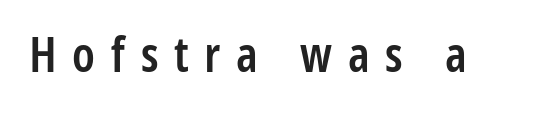
{"serif": "no", "italic": "no", "bold": "semi", "weight": "semibold", "width": "condensed", "stroke_contrast": "low", "x_height": "medium", "monospaced": "no", "underline": "no", "letter_spacing": "wide", "letter_spacing_em": 0.32, "glyph_px": 49}
